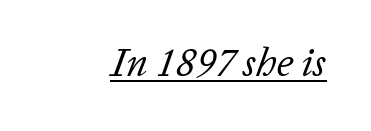
Each stroke keeps to a modest, everyday thickness or less. The specimen reads as italic at a glance. Underlined type. The letterforms sit shoulder to shoulder at normal distance. The rendering uses natural spacing where letterforms have individual widths.
